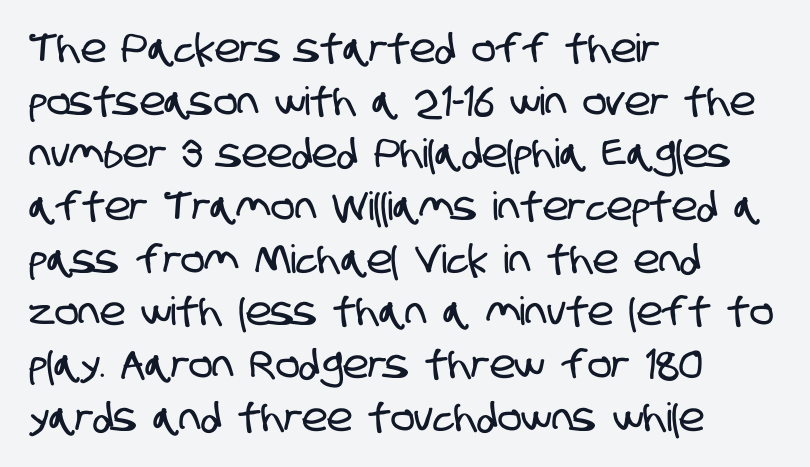
Unmarked baselines from the first word to the last. Each letter keeps its own natural width here, so spacing adapts to shape. The glyphs in this specimen are sans serif. The paragraph shown leans on its left margin. The line texture is even and compact thanks to regular tracking. The rows are spaced the way most documents space them.
